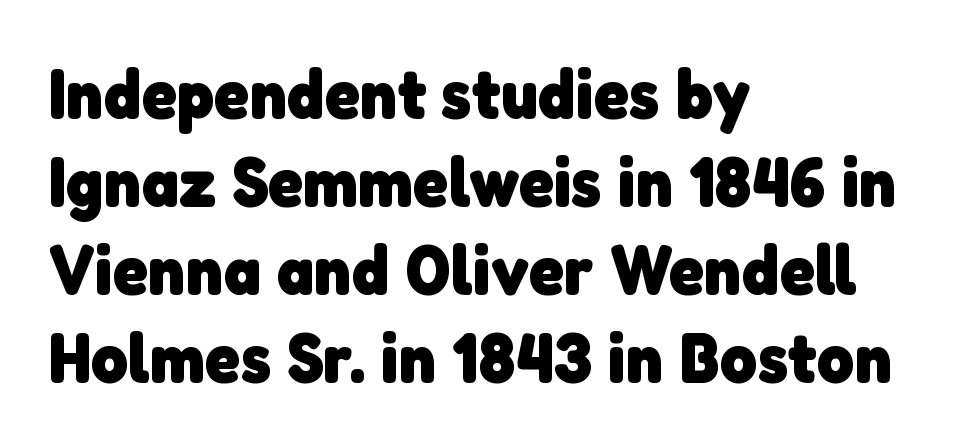
The image shows 71 px heavy sans-serif type; set left-aligned, line spacing 1.24x, normal letter spacing, not underlined; low stroke contrast and a medium x-height.
